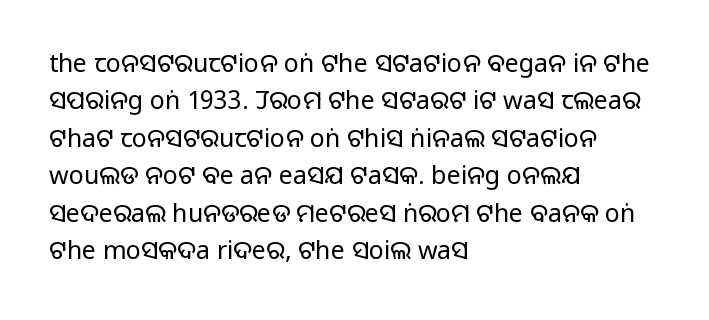
In CSS terms this would be text-align: left. Descenders are the only things crossing below the line. One glance says typical: line gaps are just what's usual. This is the regular roman posture of the typeface.
